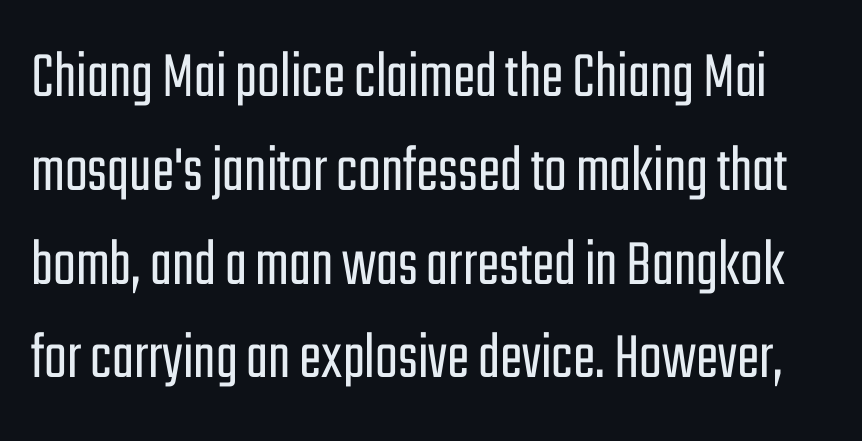
The image shows 67 px light, condensed sans-serif type, upright; set normal line spacing (1.4x), normal letter spacing, not underlined; low stroke contrast and a medium x-height.
